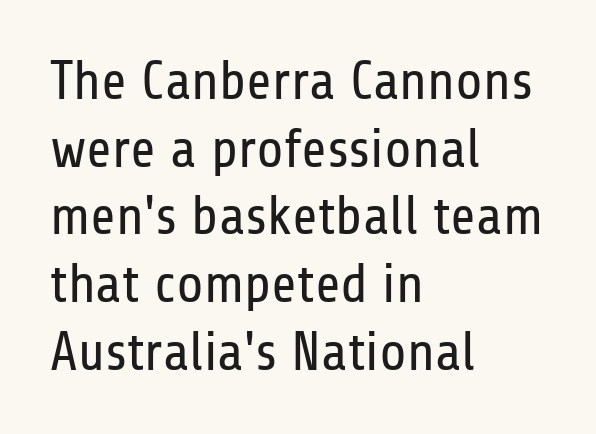
Q: Is the text bold? A: No.
Q: Is the text italic (slanted)? A: No, it is upright.
Q: Is the typeface a serif or a sans-serif typeface? A: Sans-serif.
Q: Is the text underlined? A: No.
Q: How is the paragraph aligned? A: Left-aligned.
Q: Is the spacing between letters normal or unusually wide? A: Normal.
Q: Width (condensed, normal, or wide)? A: Condensed.
Q: Stroke contrast? A: Low.
Q: x-height? A: Medium.
Q: Monospaced? A: No.
